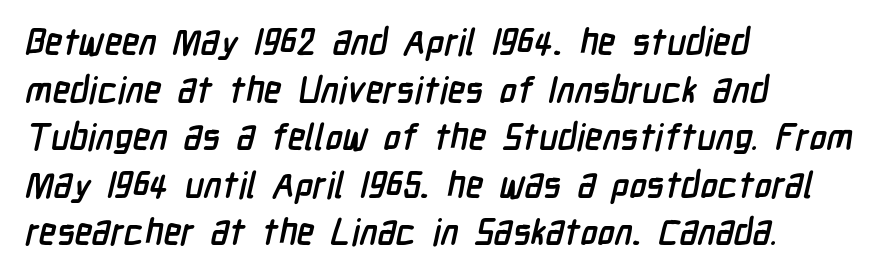
{"serif": "no", "bold": "yes", "weight": "semibold", "width": "condensed", "stroke_contrast": "low", "x_height": "medium", "monospaced": "no", "underline": "no", "align": "left", "line_spacing": "normal", "line_spacing_ratio": 1.32, "letter_spacing": "normal", "letter_spacing_em": 0.0, "glyph_px": 36}
